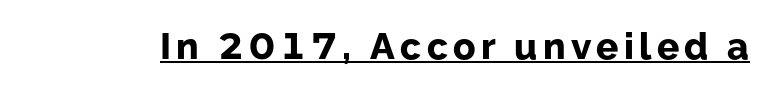
{"serif": "no", "italic": "no", "bold": "yes", "weight": "bold", "width": "normal", "stroke_contrast": "low", "x_height": "medium", "monospaced": "no", "underline": "yes", "glyph_px": 37}
